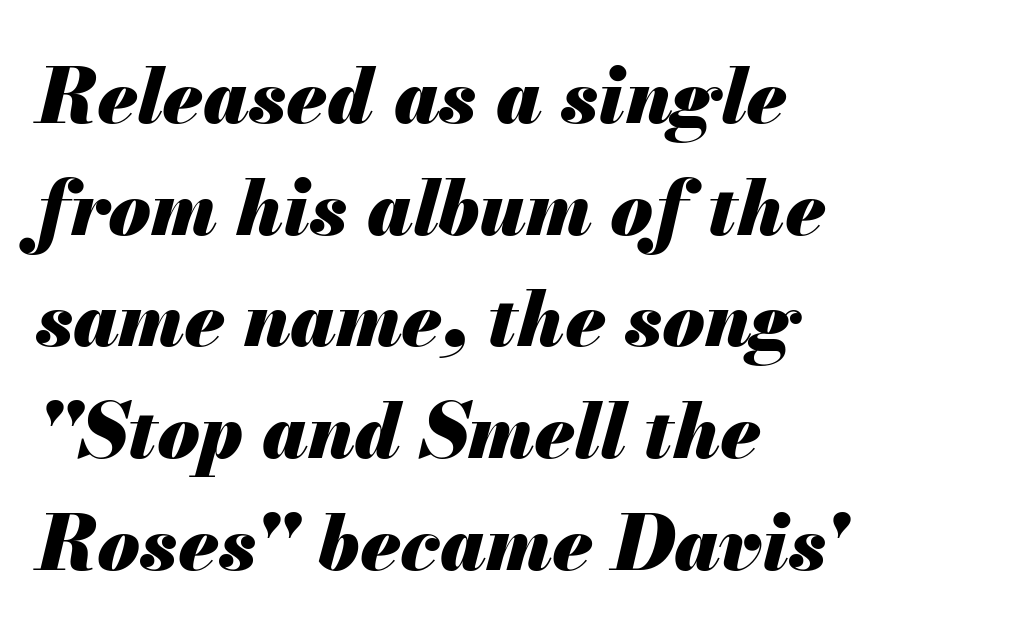
Q: Is the text bold? A: Yes.
Q: Is the text italic (slanted)? A: Yes, it leans right by about 13 degrees.
Q: Is the text underlined? A: No.
Q: How is the paragraph aligned? A: Left-aligned.
Q: Is the spacing between letters normal or unusually wide? A: Normal.
Q: Is the spacing between lines tight, normal or loose? A: Normal.
Q: Width (condensed, normal, or wide)? A: Normal.
Q: Stroke contrast? A: Medium.
Q: x-height? A: Small.
Q: Monospaced? A: No.
